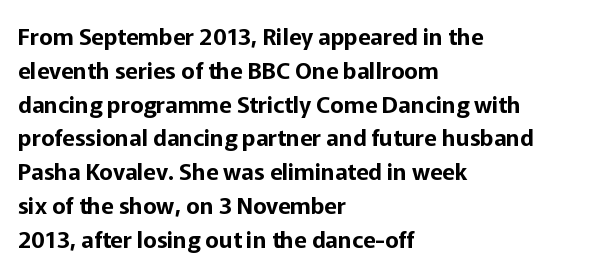
{"italic": "no", "underline": "no", "align": "left", "line_spacing": "normal", "line_spacing_ratio": 1.47, "letter_spacing": "normal", "letter_spacing_em": 0.0, "glyph_px": 23}
